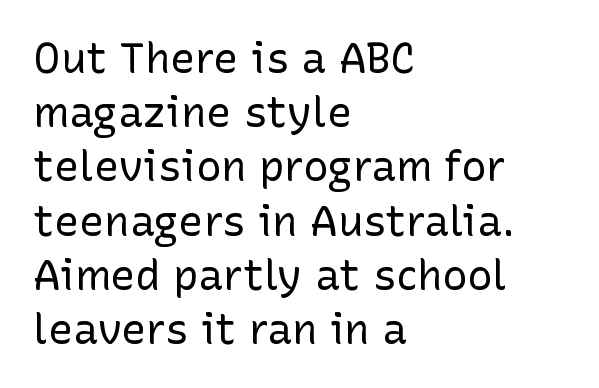
The strokes carry an ordinary text weight at most. Descenders hang freely into open space. Where is the straight margin? On the left. Each letter keeps its own natural width here, so spacing adapts to shape. Is the letter spacing exaggerated? No — it looks like the ordinary default. How would I describe the line gaps? Plain and ordinary.
